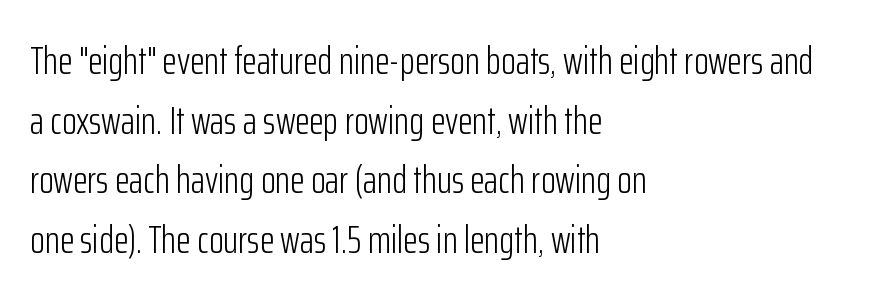
Q: Is the text bold? A: No.
Q: Is the text italic (slanted)? A: No, it is upright.
Q: Is the typeface a serif or a sans-serif typeface? A: Sans-serif.
Q: Is the text underlined? A: No.
Q: How is the paragraph aligned? A: Left-aligned.
Q: Is the spacing between letters normal or unusually wide? A: Normal.
Q: Is the spacing between lines tight, normal or loose? A: Normal.
Q: Width (condensed, normal, or wide)? A: Condensed.
Q: Stroke contrast? A: Low.
Q: x-height? A: Medium.
Q: Monospaced? A: No.
